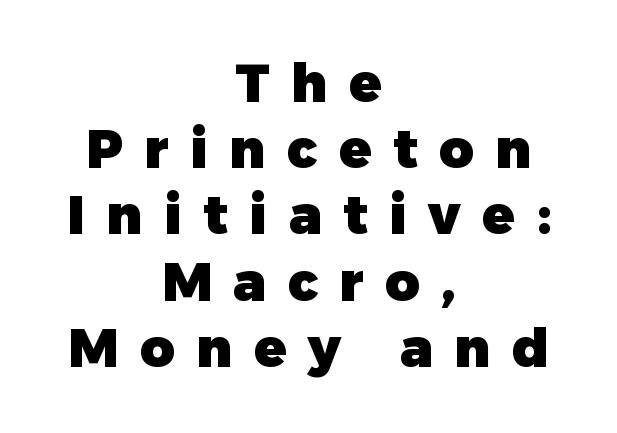
{"serif": "no", "bold": "yes", "weight": "heavy", "width": "normal", "x_height": "medium", "monospaced": "no", "underline": "no", "align": "center", "line_spacing": "normal", "line_spacing_ratio": 1.25, "letter_spacing": "wide", "letter_spacing_em": 0.41, "glyph_px": 53}
